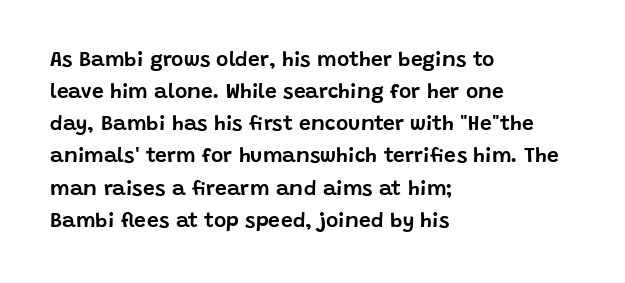
The image shows 21 px text type, upright; set left-aligned, normal line spacing (1.53x), normal letter spacing, not underlined.
